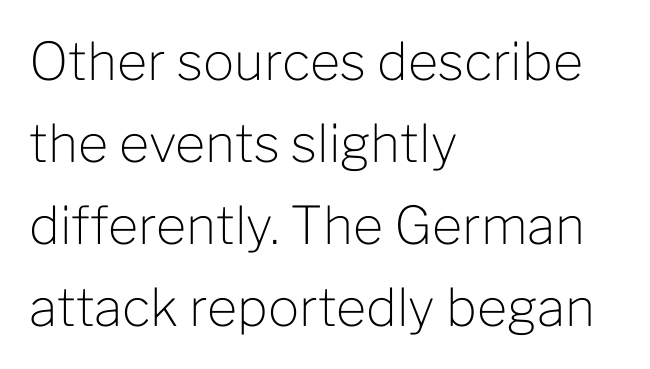
What stands out about the letter spacing? Nothing — it is the standard amount. Weight: not bold — regular or lighter. The passage shown is typeset with a sans-serif family. Spacing verdict: proportional, widths tailored to each character. Horizontal alignment here is leftward, the default for most running prose.
